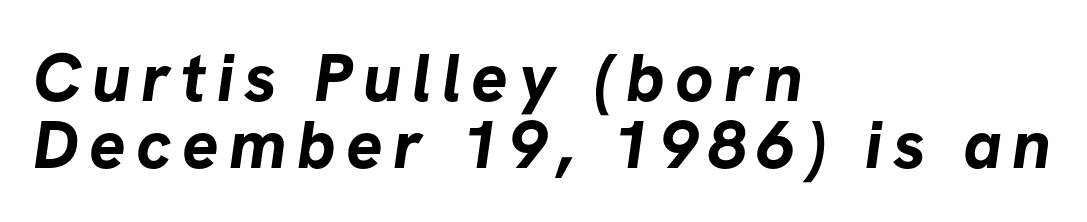
{"serif": "no", "bold": "yes", "weight": "bold", "width": "normal", "stroke_contrast": "low", "x_height": "medium", "monospaced": "no", "underline": "no", "align": "left", "line_spacing": "tight", "line_spacing_ratio": 0.98, "glyph_px": 68}
